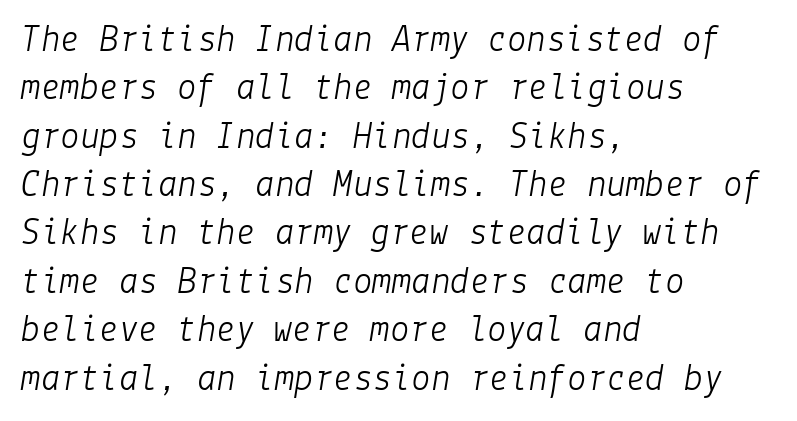
{"italic": "yes", "lean": "right", "slant_degrees": 9, "bold": "no", "weight": "light", "width": "normal", "stroke_contrast": "low", "x_height": "medium", "underline": "no", "align": "left", "line_spacing_ratio": 1.24, "letter_spacing": "normal", "letter_spacing_em": 0.0, "glyph_px": 39}
